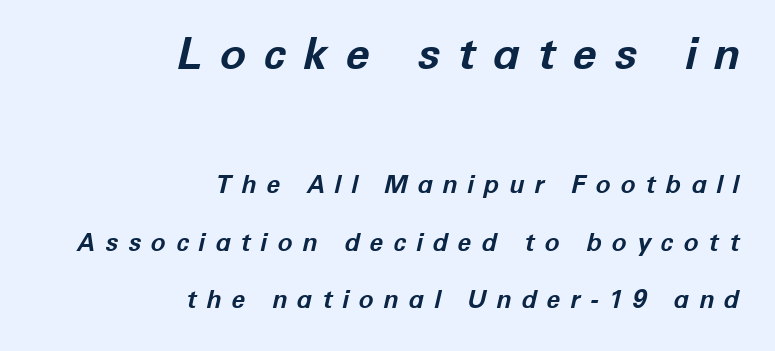
The vertical gap from one line to the next is large. Underline: absent. Size hierarchy here favors the leading block over the trailing one. Stroke thickness is high; the sample reads as a true bold. Varying glyph widths throughout — classic text-font behaviour. The typesetter chose a ragged-left arrangement here.
